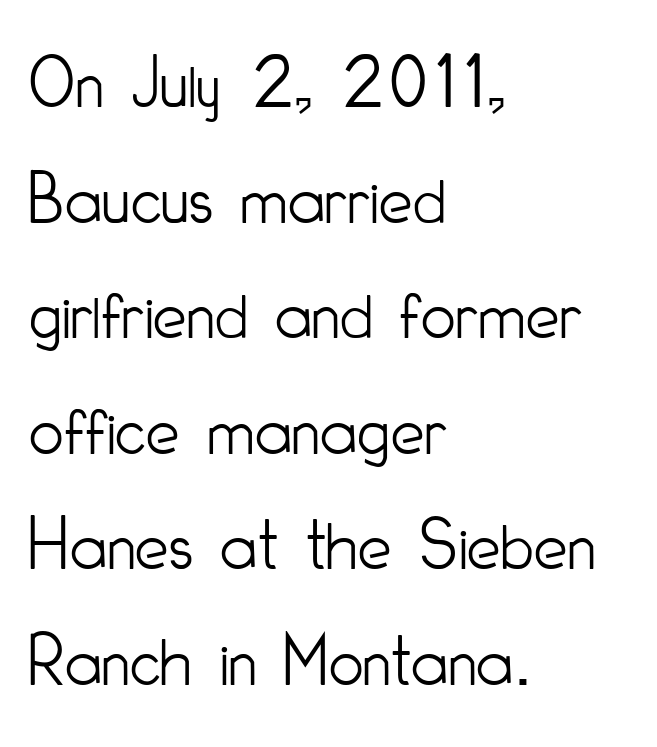
{"serif": "no", "italic": "no", "bold": "no", "weight": "light", "width": "condensed", "stroke_contrast": "low", "x_height": "small", "monospaced": "no", "underline": "no", "align": "left", "line_spacing": "normal", "line_spacing_ratio": 1.52, "letter_spacing": "normal", "letter_spacing_em": 0.0, "glyph_px": 76}
